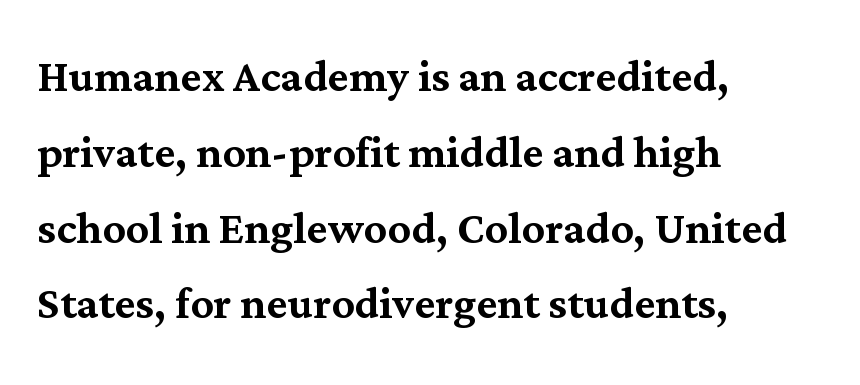
You could not count columns in this text — the font is proportionally spaced. Horizontal bands of white between lines are of average thickness. Designer's note — italics off, roman on. Is the letter spacing exaggerated? No — it looks like the ordinary default. Letterform terminals end in serifs throughout the passage. The area under the type is left untouched.
